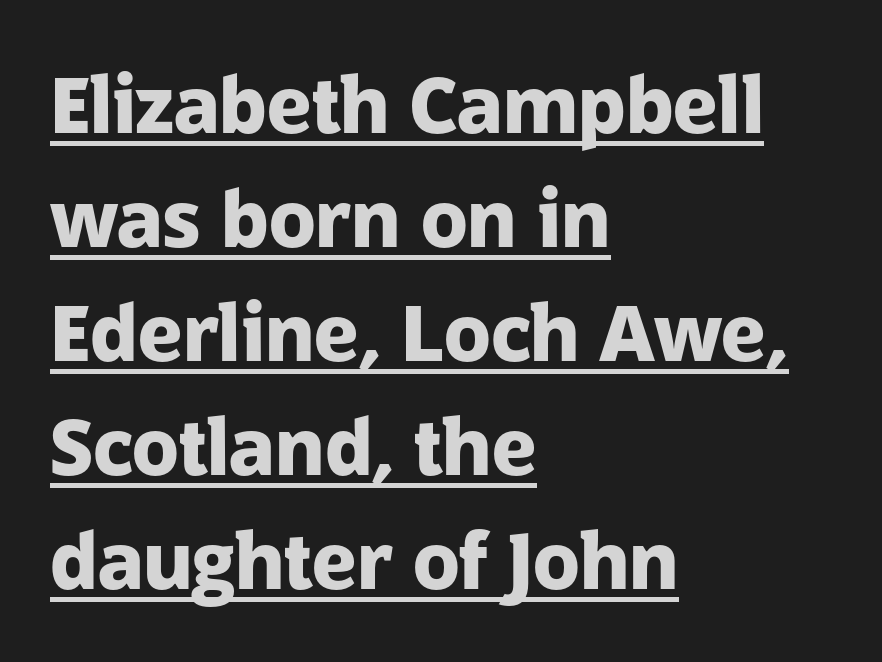
{"serif": "no", "italic": "no", "bold": "yes", "weight": "heavy", "width": "normal", "stroke_contrast": "low", "x_height": "medium", "monospaced": "no", "underline": "yes", "align": "left", "line_spacing": "normal", "line_spacing_ratio": 1.48, "letter_spacing": "normal", "letter_spacing_em": 0.0, "glyph_px": 77}
